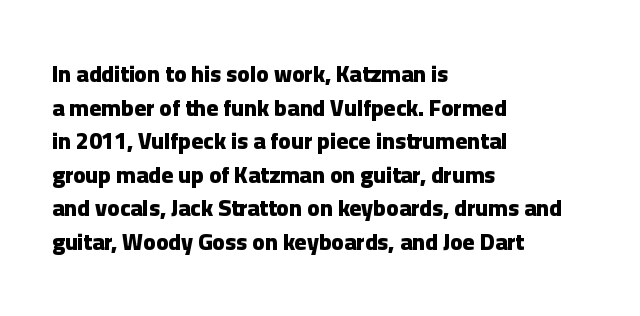
The image shows 23 px bold type, upright; set left-aligned, normal line spacing (1.46x), normal letter spacing, not underlined.
